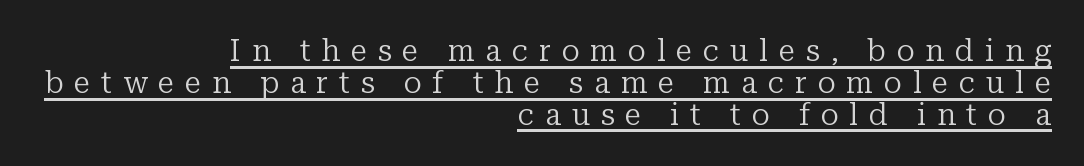
The image shows 30 px regular-weight serif type, upright; set right-aligned, tight line spacing (1.06x), unusually wide letter spacing (+0.36 em), underlined; low stroke contrast and a medium x-height.
